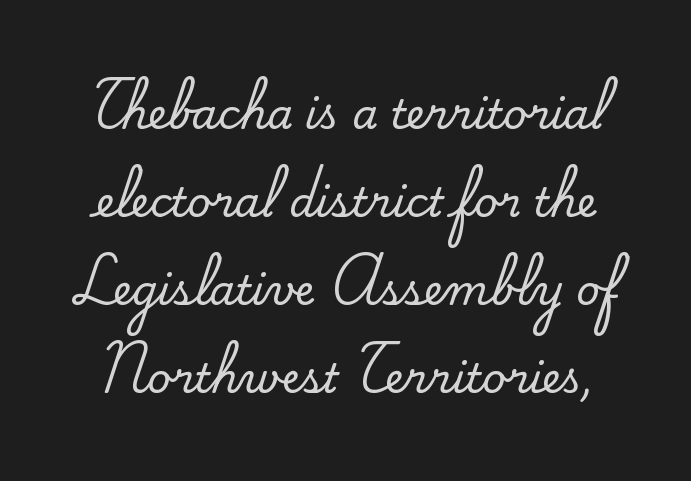
{"serif": "yes", "width": "normal", "stroke_contrast": "medium", "x_height": "small", "monospaced": "no", "underline": "no", "line_spacing": "loose", "line_spacing_ratio": 2.15, "letter_spacing": "normal", "letter_spacing_em": 0.0, "glyph_px": 41}
